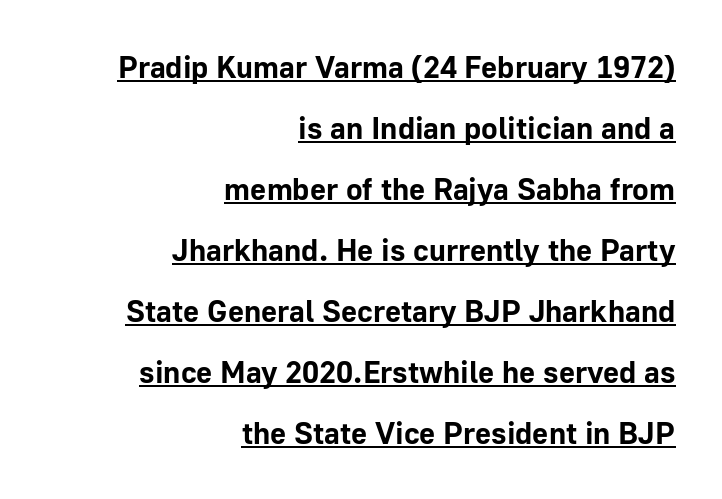
The image shows 31 px bold sans-serif type, upright; set right-aligned, loose line spacing (1.97x), normal letter spacing, underlined; low stroke contrast and a medium x-height.
